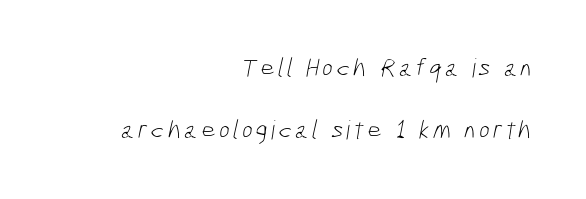
{"bold": "no", "underline": "no", "align": "right", "line_spacing": "loose", "line_spacing_ratio": 2.37, "glyph_px": 26}
